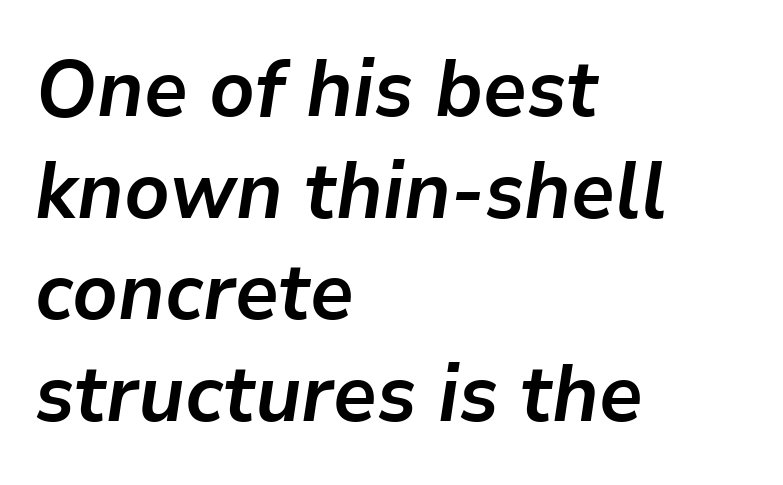
Q: Is the text bold? A: Yes.
Q: Is the text italic (slanted)? A: Yes, it leans right by about 9 degrees.
Q: Is the text underlined? A: No.
Q: How is the paragraph aligned? A: Left-aligned.
Q: Is the spacing between letters normal or unusually wide? A: Normal.
Q: Is the spacing between lines tight, normal or loose? A: Normal.
Q: Width (condensed, normal, or wide)? A: Normal.
Q: Stroke contrast? A: Low.
Q: x-height? A: Medium.
Q: Monospaced? A: No.
